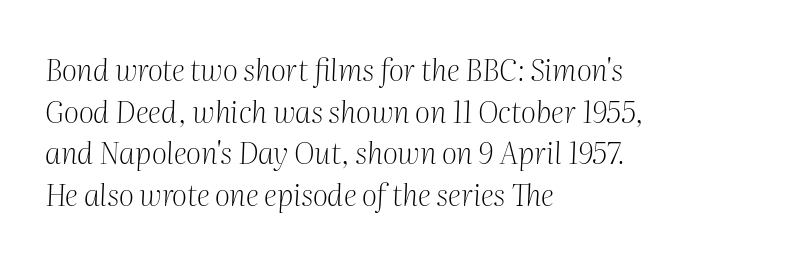
{"serif": "yes", "italic": "yes", "lean": "right", "slant_degrees": 2, "bold": "no", "weight": "light", "width": "normal", "stroke_contrast": "medium", "x_height": "medium", "monospaced": "no", "underline": "no", "align": "left", "line_spacing": "normal", "line_spacing_ratio": 1.39, "letter_spacing": "normal", "letter_spacing_em": 0.0, "glyph_px": 30}
